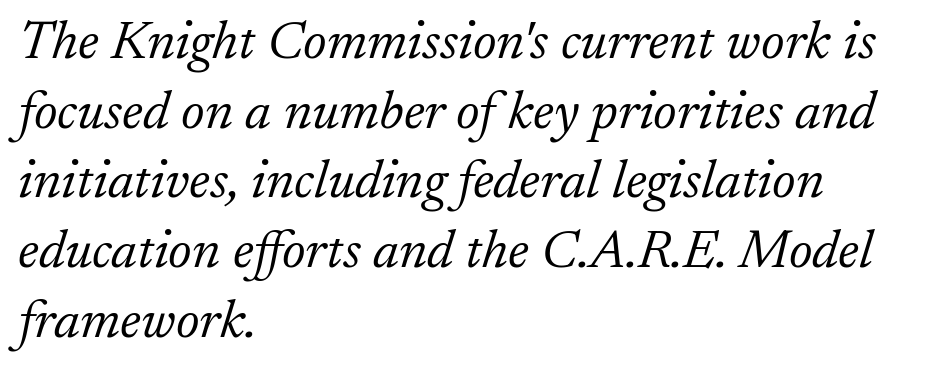
Think of a printed novel: that variable character pitch is what you see here. The lines sit at an ordinary, default distance from one another. The lines are quadded left. A typesetter would call this zero additional tracking. Observe the lean: these are italic letterforms. The typesetting does not lean heavy: it is not bold.
